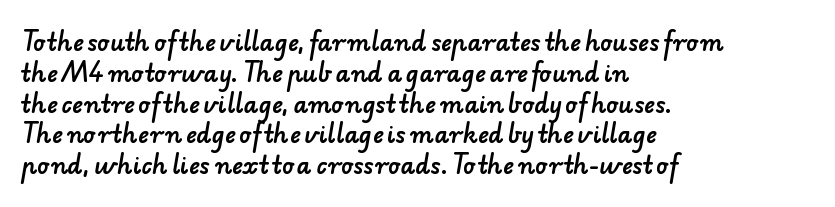
Q: Is the text underlined? A: No.
Q: How is the paragraph aligned? A: Left-aligned.
Q: Is the spacing between letters normal or unusually wide? A: Normal.
Q: Is the spacing between lines tight, normal or loose? A: Normal.
